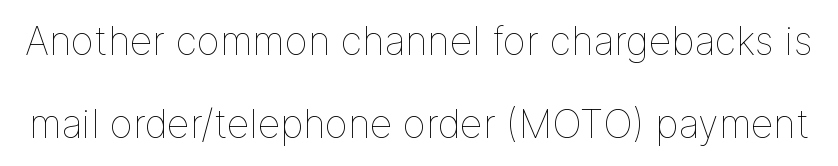
{"italic": "no", "bold": "no", "weight": "thin", "width": "normal", "stroke_contrast": "low", "x_height": "medium", "monospaced": "no", "underline": "no", "line_spacing": "loose", "line_spacing_ratio": 2.13, "letter_spacing": "normal", "letter_spacing_em": 0.0, "glyph_px": 39}
